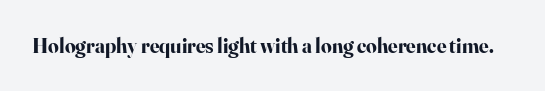
The letterforms sit shoulder to shoulder at normal distance. These lines were composed using upright roman letters. Check the space under the baseline: it is left empty. The sample has been set heavy, in full bold.
